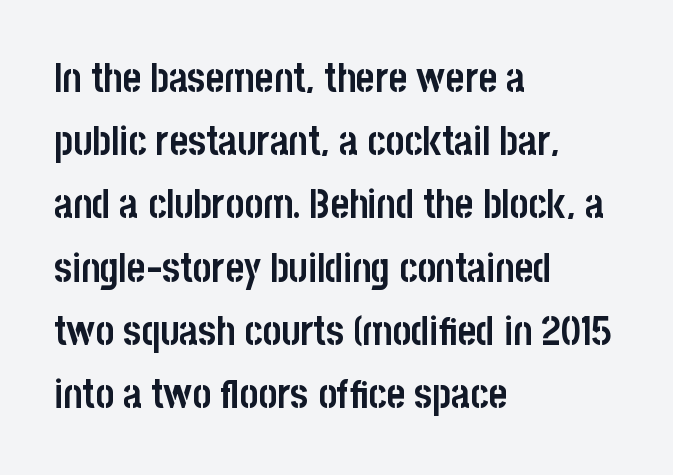
Descenders hang freely into open space. A classic flush-left, rag-right setting is used for this passage. Characters follow at the spacing the type designer built in. The letters advance in unequal steps, a hallmark of proportional type. Typographically, this falls in the sans-serif category.
